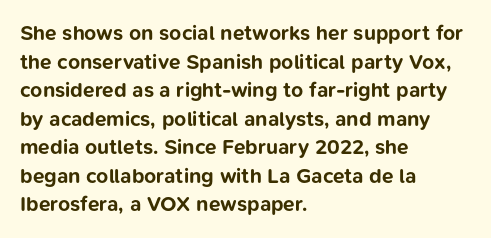
Notice how descenders clear the ascenders below comfortably — that's standard leading. Clear beneath every line of the passage. These lines are set flush left with a ragged right edge. The type sits square on the baseline with zero lean. Each word holds together tightly as a unit, with standard inter-letter gaps.
